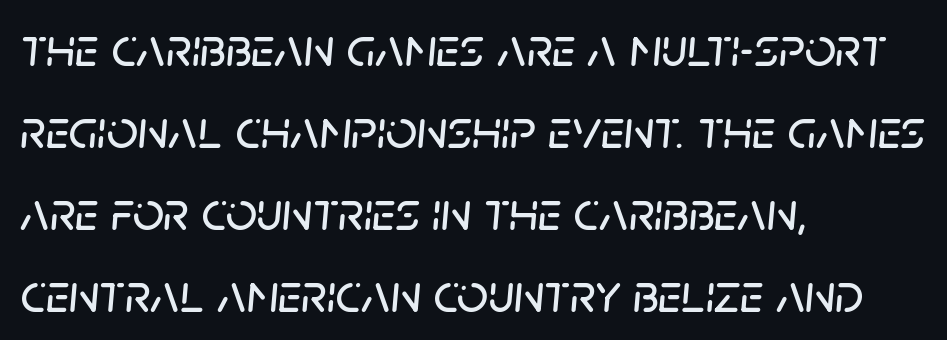
The image shows 55 px text type, italic (leaning right); set left-aligned, normal line spacing (1.49x), normal letter spacing, not underlined; low stroke contrast and a large x-height.
